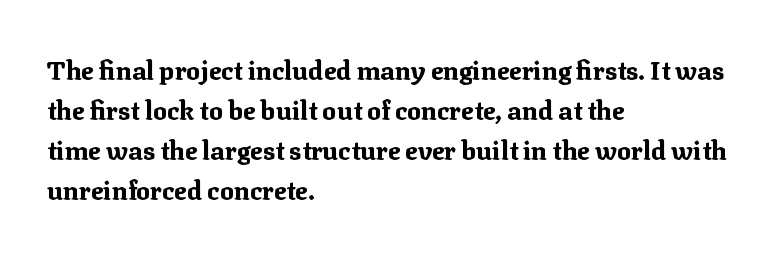
{"italic": "no", "bold": "yes", "underline": "no", "align": "left", "line_spacing": "normal", "line_spacing_ratio": 1.54, "letter_spacing": "normal", "letter_spacing_em": 0.0, "glyph_px": 26}
